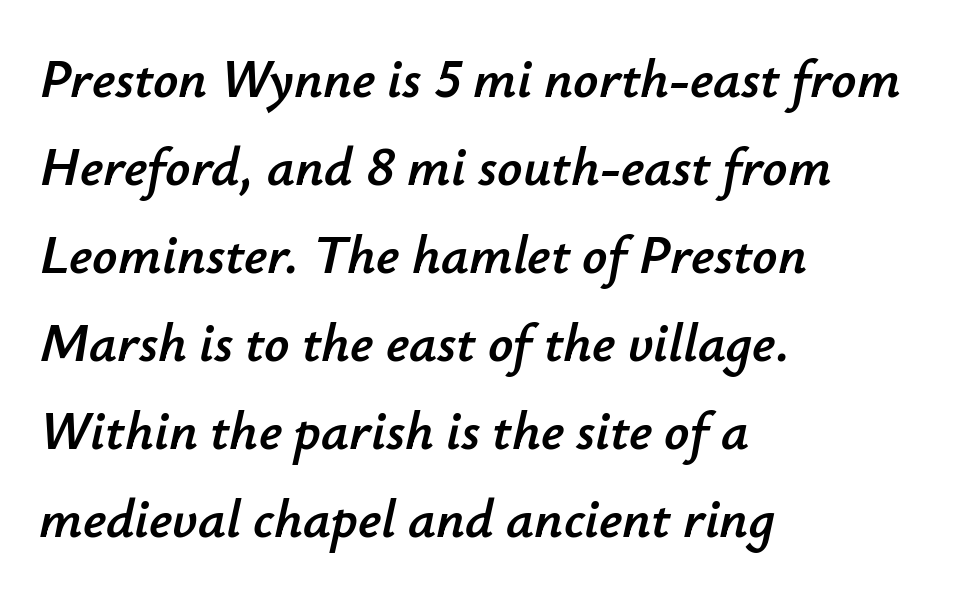
Q: Is the text italic (slanted)? A: Yes, it leans right by about 12 degrees.
Q: Is the text underlined? A: No.
Q: How is the paragraph aligned? A: Left-aligned.
Q: Is the spacing between letters normal or unusually wide? A: Normal.
Q: Is the spacing between lines tight, normal or loose? A: Normal.
Q: Width (condensed, normal, or wide)? A: Normal.
Q: Stroke contrast? A: Low.
Q: x-height? A: Small.
Q: Monospaced? A: No.
